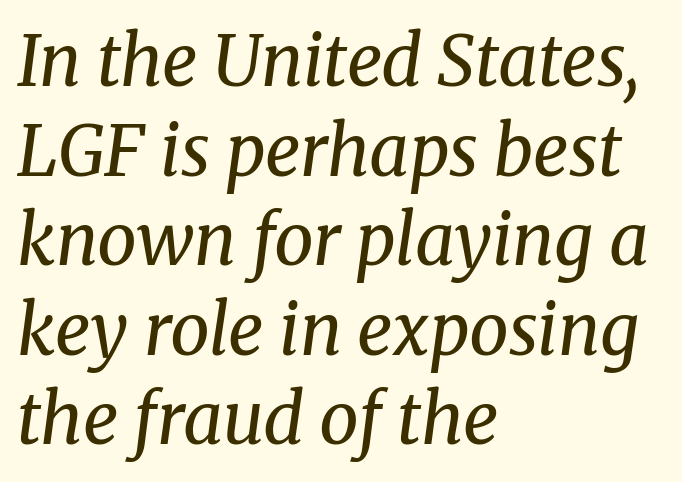
Q: Is the text bold? A: No.
Q: Is the text italic (slanted)? A: Yes, it leans right by about 8 degrees.
Q: Is the typeface a serif or a sans-serif typeface? A: Serif.
Q: Is the text underlined? A: No.
Q: How is the paragraph aligned? A: Left-aligned.
Q: Is the spacing between letters normal or unusually wide? A: Normal.
Q: Is the spacing between lines tight, normal or loose? A: Normal.
Q: Width (condensed, normal, or wide)? A: Normal.
Q: Stroke contrast? A: Medium.
Q: x-height? A: Medium.
Q: Monospaced? A: No.
